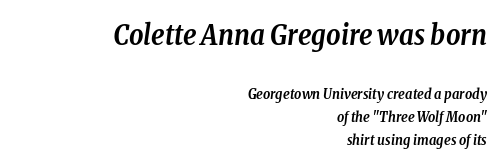
{"serif": "yes", "italic": "yes", "lean": "right", "slant_degrees": 8, "bold": "yes", "weight": "semibold", "width": "condensed", "stroke_contrast": "low", "x_height": "medium", "monospaced": "no", "underline": "no", "align": "right", "line_spacing": "normal", "line_spacing_ratio": 1.63, "letter_spacing": "normal", "letter_spacing_em": 0.0, "larger_block": "first", "size_ratio": 2.0, "glyph_px": 28}
